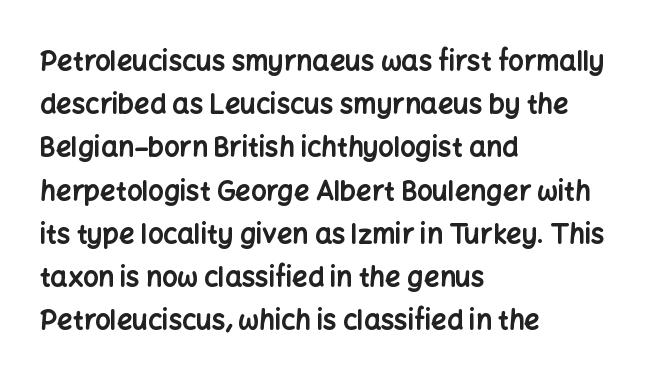
The image shows 27 px bold type, upright; set left-aligned, normal line spacing (1.6x), normal letter spacing, not underlined.
